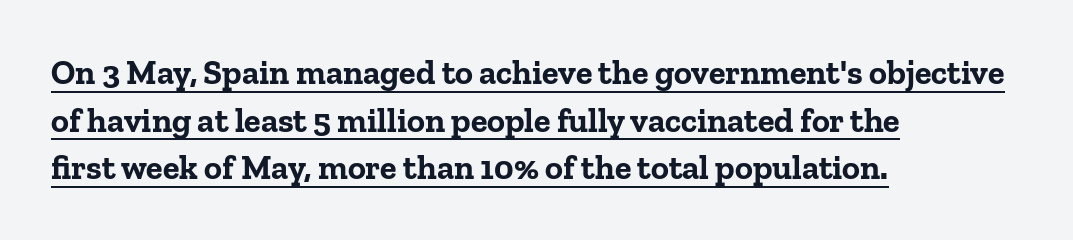
{"serif": "yes", "italic": "no", "bold": "yes", "weight": "bold", "width": "normal", "stroke_contrast": "low", "x_height": "medium", "monospaced": "no", "underline": "yes", "align": "left", "line_spacing": "normal", "line_spacing_ratio": 1.4, "letter_spacing": "normal", "letter_spacing_em": 0.0, "glyph_px": 34}
